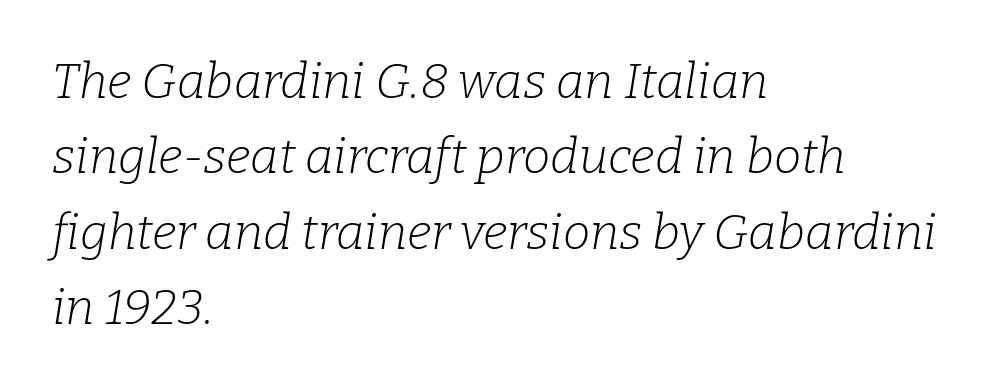
{"serif": "yes", "italic": "yes", "lean": "right", "slant_degrees": 9, "bold": "no", "weight": "light", "width": "normal", "stroke_contrast": "low", "x_height": "medium", "monospaced": "no", "underline": "no", "align": "left", "line_spacing": "normal", "line_spacing_ratio": 1.54, "letter_spacing": "normal", "letter_spacing_em": 0.0, "glyph_px": 49}
